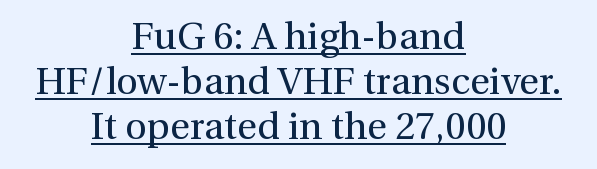
{"serif": "yes", "italic": "no", "bold": "no", "weight": "regular", "width": "normal", "stroke_contrast": "medium", "x_height": "medium", "monospaced": "no", "underline": "yes", "align": "center", "line_spacing_ratio": 1.18, "letter_spacing": "normal", "letter_spacing_em": 0.0, "glyph_px": 38}
